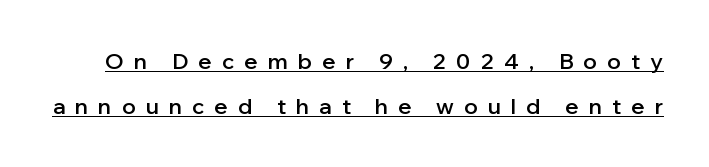
{"italic": "no", "bold": "semi", "underline": "yes", "line_spacing": "loose", "line_spacing_ratio": 2.05, "letter_spacing": "wide", "letter_spacing_em": 0.46, "glyph_px": 22}
